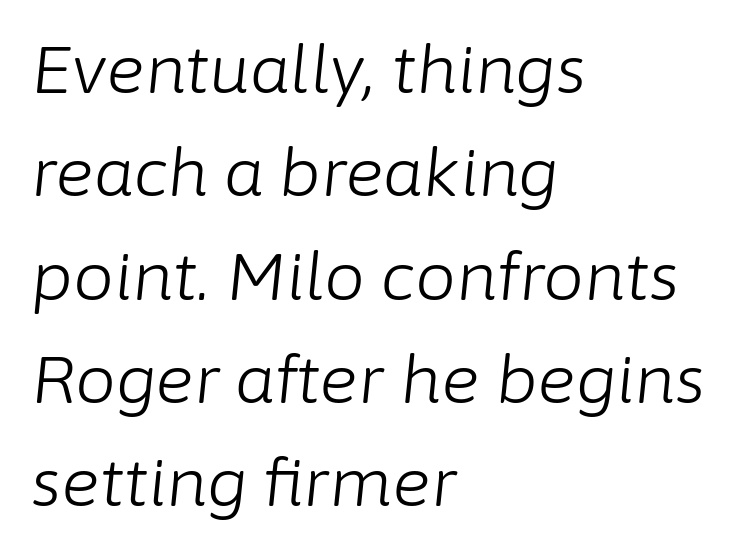
{"italic": "yes", "lean": "right", "slant_degrees": 6, "bold": "no", "weight": "light", "width": "normal", "stroke_contrast": "low", "x_height": "medium", "monospaced": "no", "underline": "no", "align": "left", "line_spacing": "normal", "line_spacing_ratio": 1.59, "letter_spacing": "normal", "letter_spacing_em": 0.0, "glyph_px": 65}
